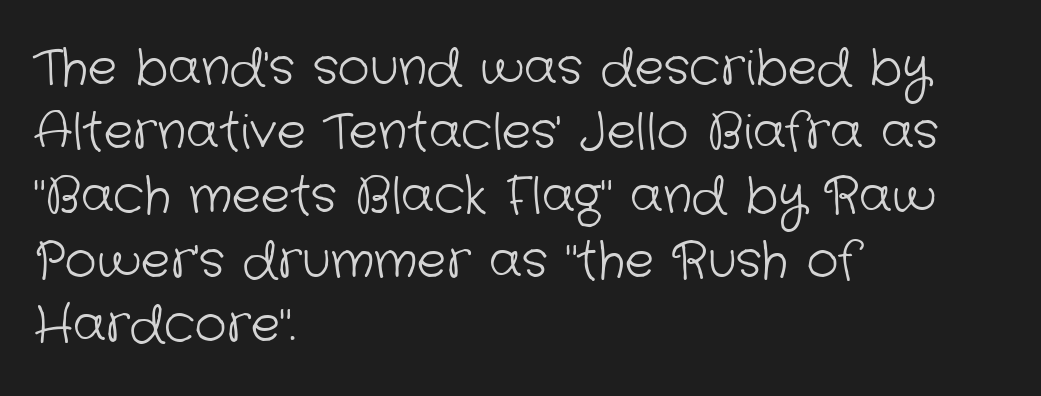
The image shows 49 px light sans-serif type; set left-aligned, normal line spacing (1.31x), normal letter spacing, not underlined; low stroke contrast and a medium x-height.
